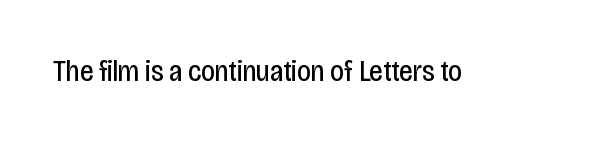
{"serif": "no", "italic": "no", "bold": "no", "weight": "regular", "width": "condensed", "stroke_contrast": "low", "x_height": "large", "monospaced": "no", "underline": "no", "letter_spacing": "normal", "letter_spacing_em": 0.0, "glyph_px": 30}
